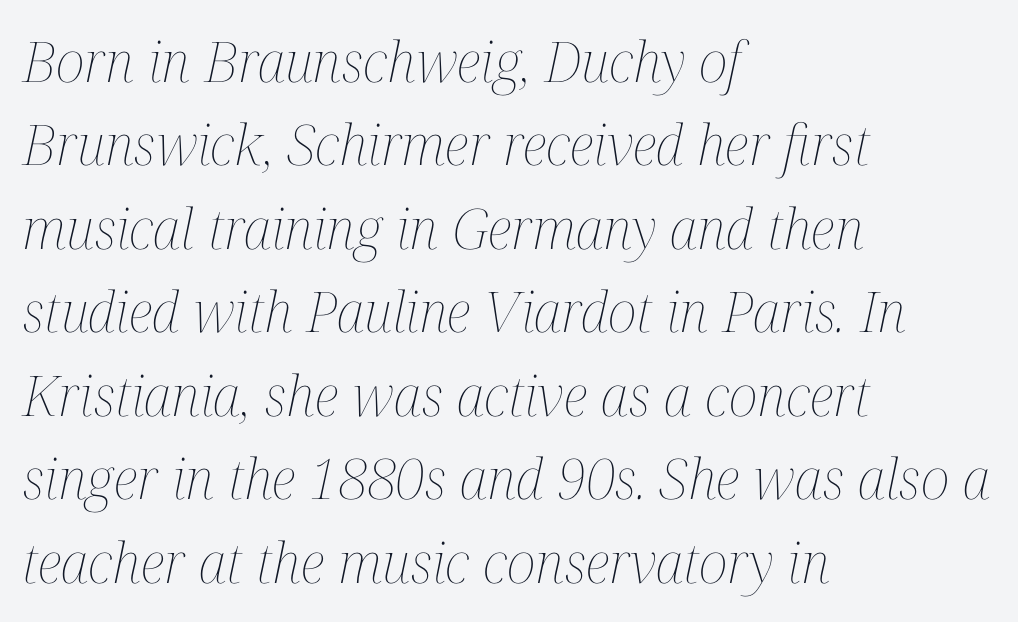
Q: Is the text bold? A: No.
Q: Is the text italic (slanted)? A: Yes, it leans right by about 12 degrees.
Q: Is the text underlined? A: No.
Q: How is the paragraph aligned? A: Left-aligned.
Q: Is the spacing between letters normal or unusually wide? A: Normal.
Q: Is the spacing between lines tight, normal or loose? A: Normal.
Q: Width (condensed, normal, or wide)? A: Condensed.
Q: Stroke contrast? A: Medium.
Q: x-height? A: Medium.
Q: Monospaced? A: No.
